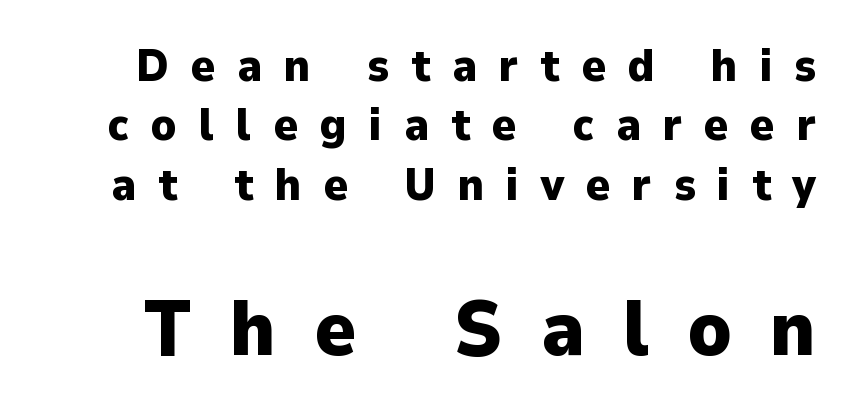
The image shows 78 px heavy sans-serif type, upright; set normal line spacing (1.32x), unusually wide letter spacing (+0.49 em), not underlined; the second (bottom) block is 1.73x larger; low stroke contrast and a medium x-height.
